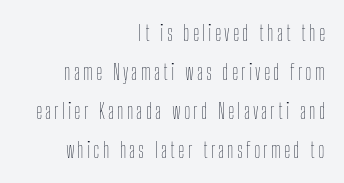
Q: Is the text bold? A: No.
Q: Is the text italic (slanted)? A: No, it is upright.
Q: Is the text underlined? A: No.
Q: How is the paragraph aligned? A: Right-aligned.
